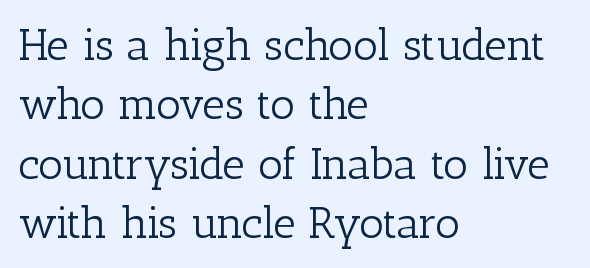
You can tell from the footed stems that serif type was used. Visually the block forms a straight wall on the left and a jagged coastline on the right. The lettering stays uniformly vertical, giving the passage a roman look. One glance says typical: line gaps are just what's usual. No extra tracking has been applied to these lines. Note the varied advance widths — an 'i' is clearly narrower than an 'm'.
